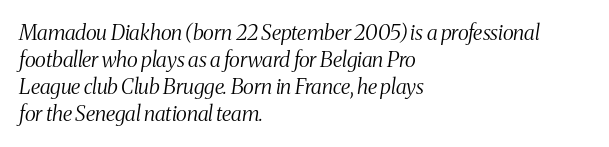
Q: Is the text bold? A: No.
Q: Is the text italic (slanted)? A: Yes, it leans right by about 8 degrees.
Q: Is the text underlined? A: No.
Q: How is the paragraph aligned? A: Left-aligned.
Q: Is the spacing between letters normal or unusually wide? A: Normal.
Q: Is the spacing between lines tight, normal or loose? A: Normal.
